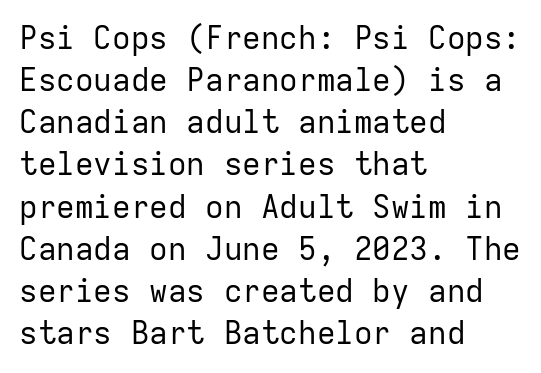
Weight: regular or lighter. Glyph-to-glyph distance matches everyday printed text. The characters display no serif detailing; their extremities are plain. These lines were composed using upright roman letters. Compared with typical paragraphs, the rows here are spaced about the same.
